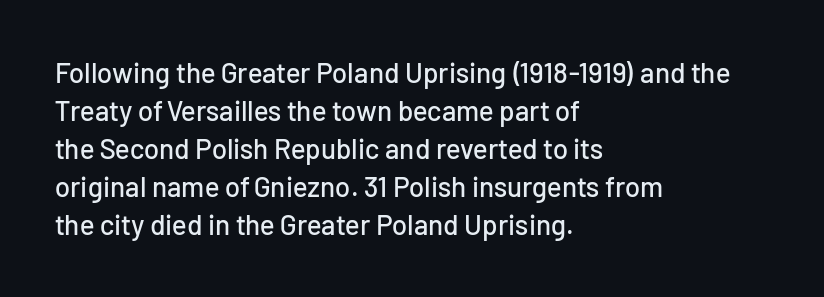
The space beneath each line is pristine and unruled. This rendering employs a face without finishing strokes, i.e., a sans-serif. Every row of glyphs begins at an identical x-position on the left. The face used here is proportionally spaced, like ordinary book or web type.
